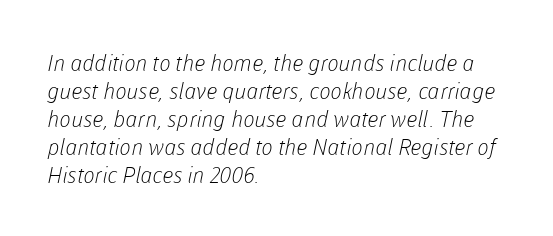
Standard letterfit; no display-style spreading of the glyphs. The leading is moderate, giving the passage an even texture. Rule under the text: the space is simply empty. Alignment: flush left. Weight class: somewhere from thin through regular.
